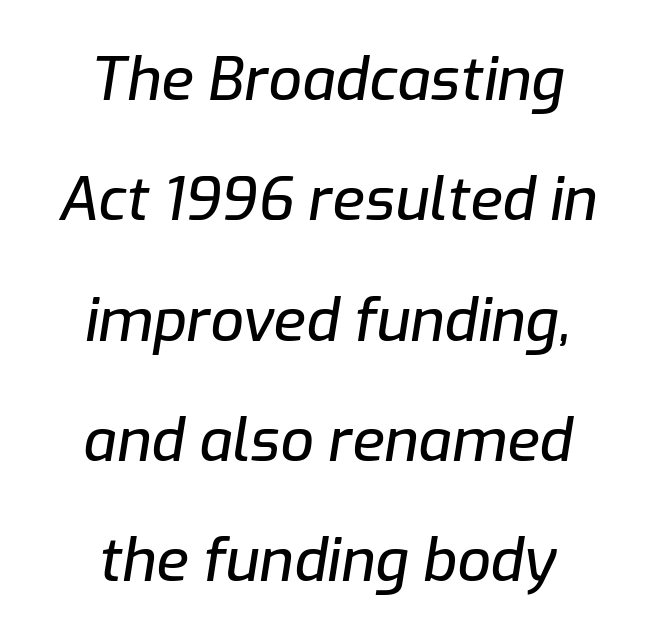
Characters follow at the spacing the type designer built in. Note the varied advance widths — an 'i' is clearly narrower than an 'm'. Visually the block forms a symmetrical silhouette, jagged on both flanks. The words here are not underlined.
